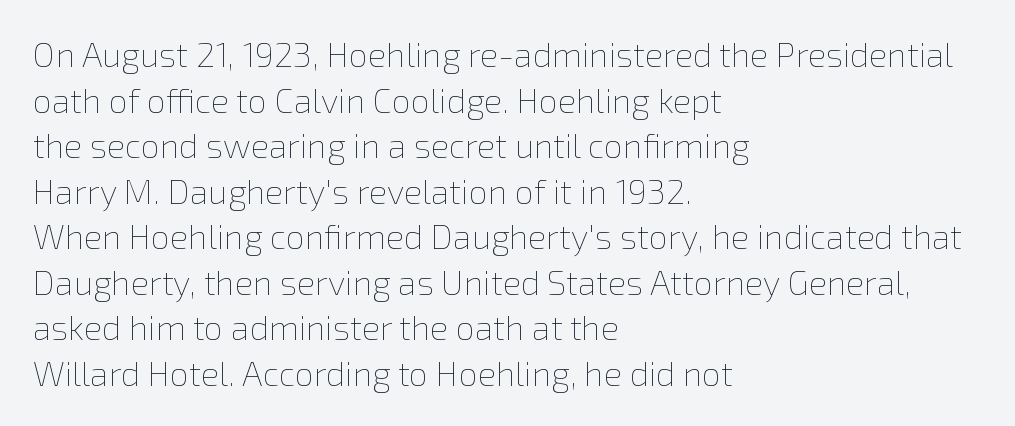
{"italic": "no", "bold": "no", "weight": "thin", "width": "normal", "stroke_contrast": "low", "x_height": "medium", "monospaced": "no", "underline": "no", "align": "left", "line_spacing": "normal", "line_spacing_ratio": 1.34, "letter_spacing": "normal", "letter_spacing_em": 0.0, "glyph_px": 34}
